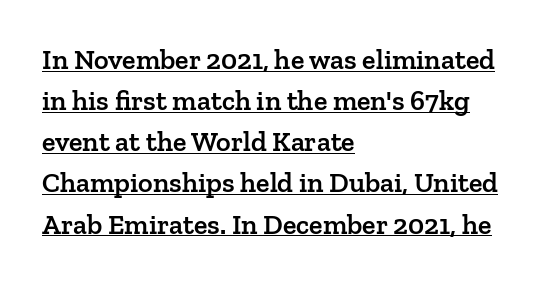
The image shows 28 px semibold serif type, upright; set left-aligned, normal line spacing (1.47x), normal letter spacing, underlined; low stroke contrast and a medium x-height.
